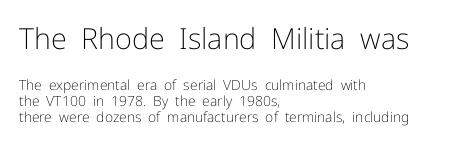
Q: Is the text bold? A: No.
Q: Is the text italic (slanted)? A: No, it is upright.
Q: Is the typeface a serif or a sans-serif typeface? A: Sans-serif.
Q: Is the text underlined? A: No.
Q: How is the paragraph aligned? A: Left-aligned.
Q: Is the spacing between letters normal or unusually wide? A: Normal.
Q: Is the spacing between lines tight, normal or loose? A: Tight.
Q: Which block of text is set in a larger size, the first (top) or the second (bottom)? A: The first (top) one.
Q: Width (condensed, normal, or wide)? A: Normal.
Q: Stroke contrast? A: Low.
Q: x-height? A: Medium.
Q: Monospaced? A: No.
